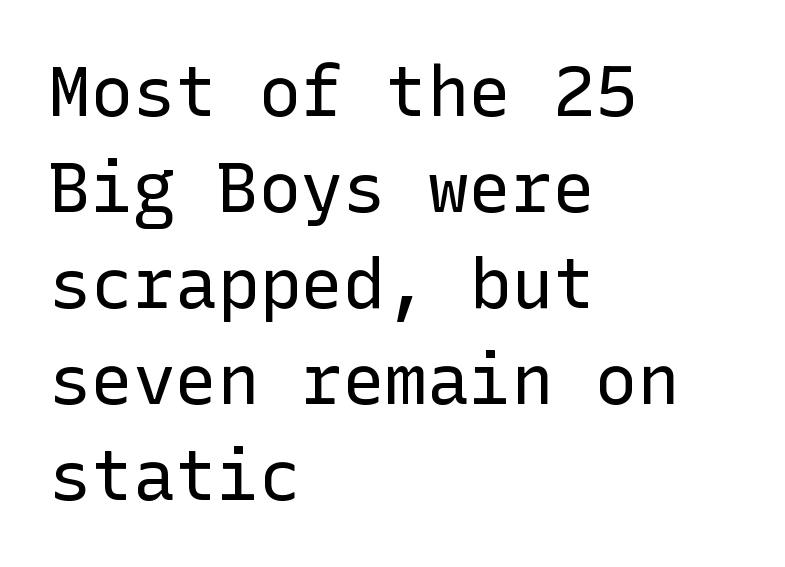
The font is comparable to plain body text, perhaps lighter. These lines keep a tight, regular rhythm from letter to letter. Stroke terminals: plain, sans-serif. How would I describe the line gaps? Plain and ordinary. Horizontal alignment here is leftward, the default for most running prose.
